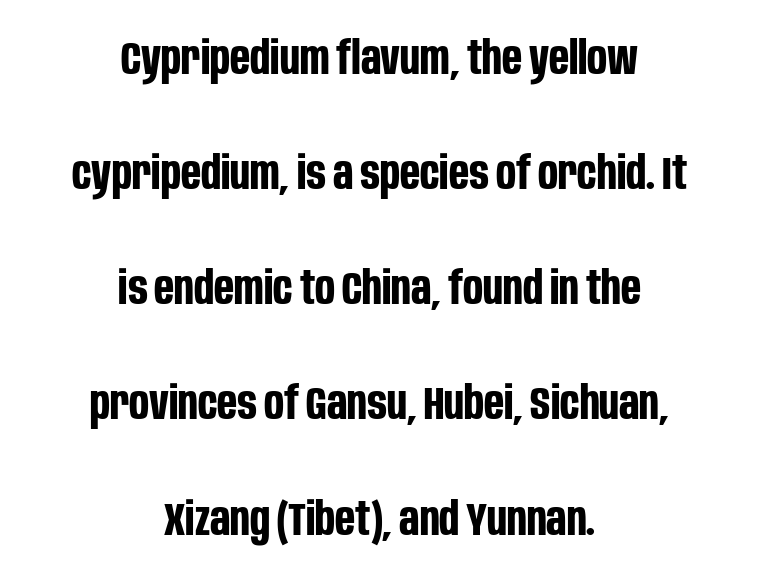
This sample has the flowing, uneven cadence of proportional lettering. Compared with a flush-left layout, this one balances lines on the center instead. Are there feet on the stems? There aren't — it's a sans. A clean baseline with only descenders dipping below it. Typographic density is high because the face is bold. This sample uses an upright cut, with every glyph sitting square on the baseline.
